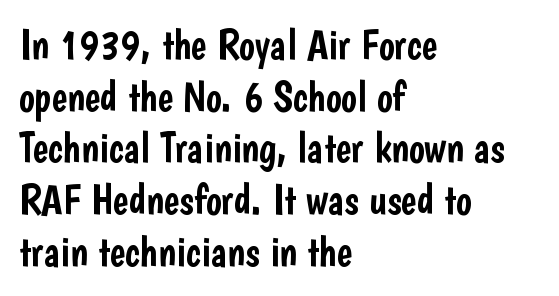
Q: Is the text italic (slanted)? A: No, it is upright.
Q: Is the typeface a serif or a sans-serif typeface? A: Sans-serif.
Q: Is the text underlined? A: No.
Q: How is the paragraph aligned? A: Left-aligned.
Q: Is the spacing between letters normal or unusually wide? A: Normal.
Q: Width (condensed, normal, or wide)? A: Condensed.
Q: Stroke contrast? A: Low.
Q: x-height? A: Medium.
Q: Monospaced? A: No.
